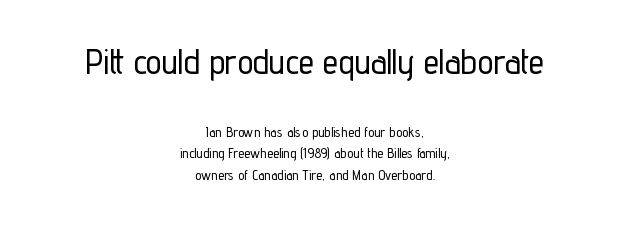
The upper block of text is set noticeably larger than the block beneath it. The letterforms sit shoulder to shoulder at normal distance. Horizontal alignment here is central, giving a formal, balanced look. The typography opts for an upright posture over an oblique one. Note: no serifs on the glyphs. Evenly set lines give the paragraph a standard silhouette.
